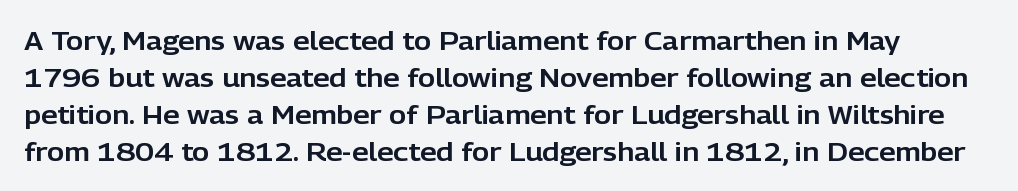
The image shows 26 px text type, upright; set normal line spacing (1.42x), normal letter spacing, not underlined.
